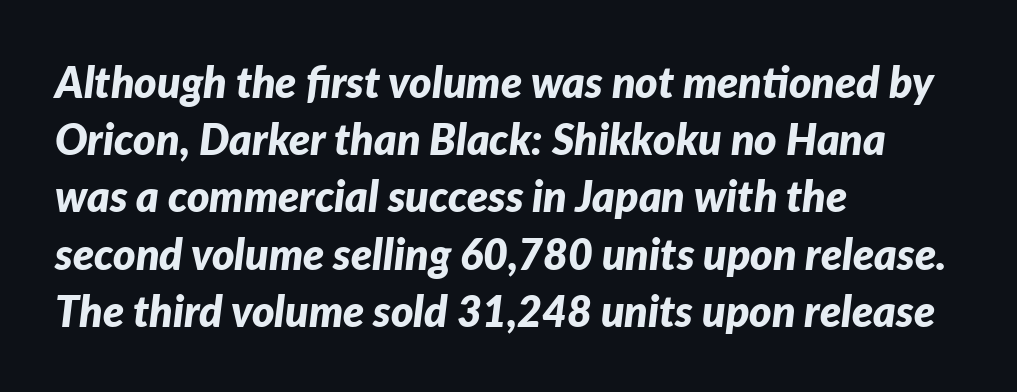
{"italic": "yes", "lean": "right", "slant_degrees": 7, "bold": "yes", "weight": "bold", "width": "normal", "stroke_contrast": "low", "x_height": "medium", "monospaced": "no", "underline": "no", "align": "left", "line_spacing": "normal", "line_spacing_ratio": 1.33, "letter_spacing": "normal", "letter_spacing_em": 0.0, "glyph_px": 43}
